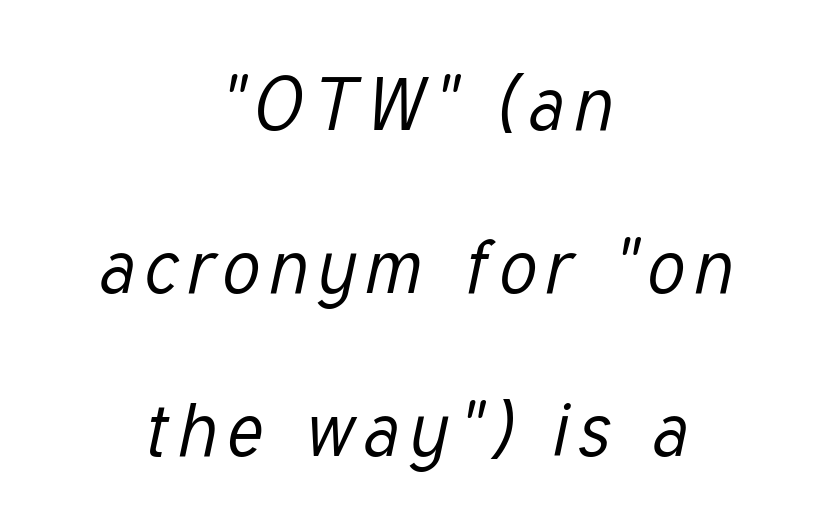
Q: Is the text bold? A: No.
Q: Is the text italic (slanted)? A: Yes, it leans right by about 12 degrees.
Q: Is the text underlined? A: No.
Q: How is the paragraph aligned? A: Centered.
Q: Is the spacing between lines tight, normal or loose? A: Loose.
Q: Width (condensed, normal, or wide)? A: Condensed.
Q: Stroke contrast? A: Low.
Q: x-height? A: Medium.
Q: Monospaced? A: No.
